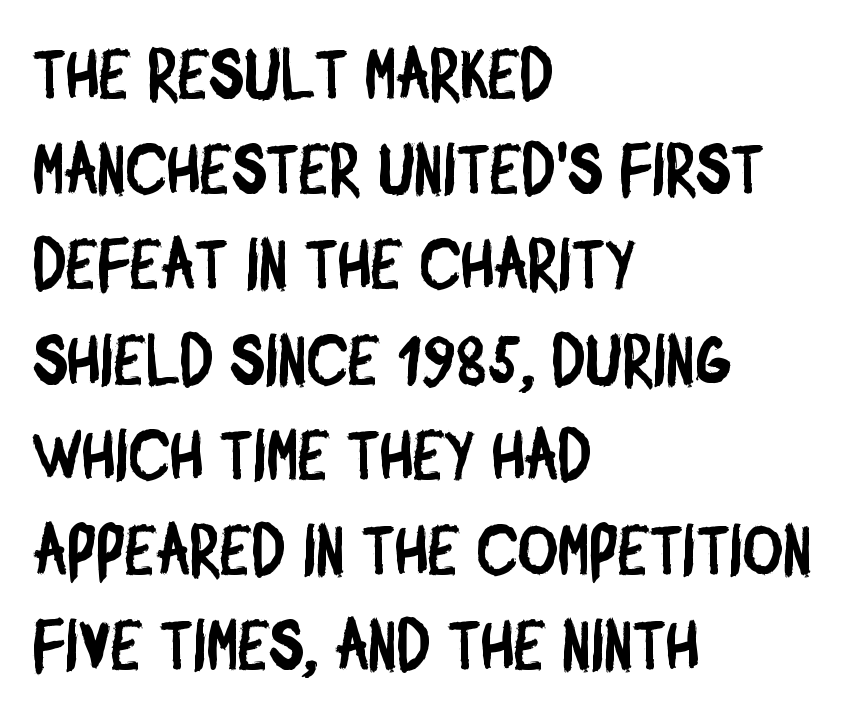
The image shows 69 px condensed sans-serif type; set left-aligned, normal line spacing (1.38x), normal letter spacing, not underlined; low stroke contrast and a large x-height.
